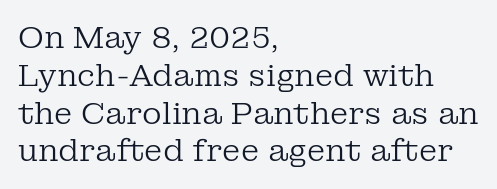
No heavy texture on the line: the type isn't bold. Compared with a centered layout, this one pins lines to the left instead. These lines keep a tight, regular rhythm from letter to letter. This sample uses a serif face.
